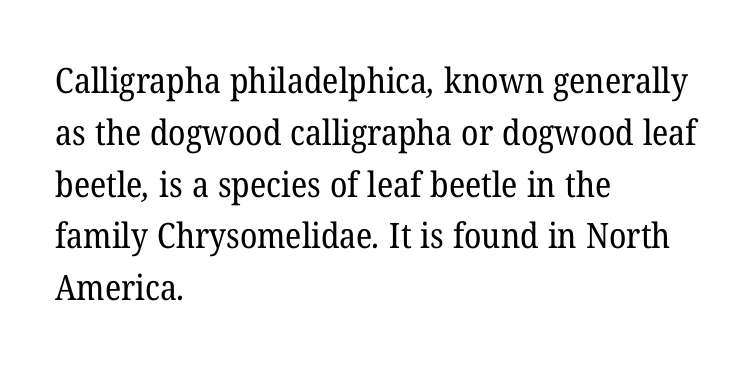
Q: Is the text bold? A: No.
Q: Is the typeface a serif or a sans-serif typeface? A: Serif.
Q: Is the text underlined? A: No.
Q: How is the paragraph aligned? A: Left-aligned.
Q: Is the spacing between letters normal or unusually wide? A: Normal.
Q: Is the spacing between lines tight, normal or loose? A: Normal.
Q: Width (condensed, normal, or wide)? A: Normal.
Q: Stroke contrast? A: Low.
Q: x-height? A: Medium.
Q: Monospaced? A: No.
